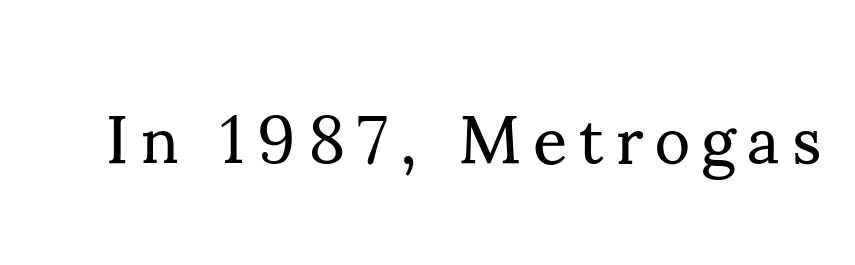
Italic? Not at all — the glyphs are vertical. Vertical stems look standard width or narrower in stroke. The glyphs are unaccompanied by any horizontal stroke below them. You could not count columns in this text — the font is proportionally spaced. Yep, those are serifs on the letters.
